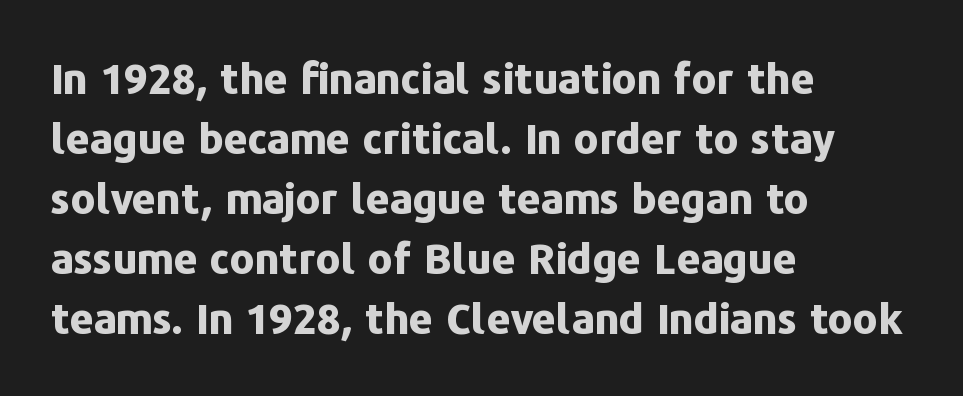
The image shows 42 px bold sans-serif type, upright; set left-aligned, normal line spacing (1.43x), normal letter spacing, not underlined; low stroke contrast and a medium x-height.
